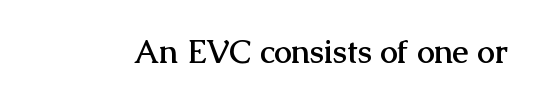
Q: Is the text bold? A: Yes.
Q: Is the text italic (slanted)? A: No, it is upright.
Q: Is the typeface a serif or a sans-serif typeface? A: Serif.
Q: Is the text underlined? A: No.
Q: Is the spacing between letters normal or unusually wide? A: Normal.
Q: Width (condensed, normal, or wide)? A: Normal.
Q: Stroke contrast? A: Medium.
Q: x-height? A: Medium.
Q: Monospaced? A: No.
